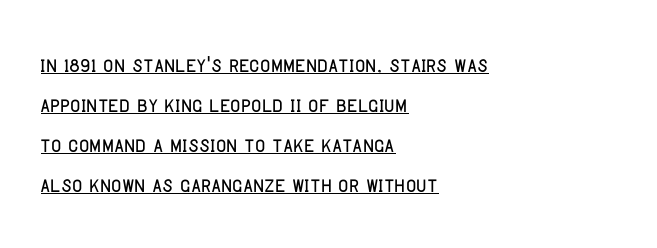
Q: Is the text italic (slanted)? A: No, it is upright.
Q: Is the typeface a serif or a sans-serif typeface? A: Sans-serif.
Q: Is the text underlined? A: Yes.
Q: How is the paragraph aligned? A: Left-aligned.
Q: Is the spacing between letters normal or unusually wide? A: Normal.
Q: Is the spacing between lines tight, normal or loose? A: Normal.
Q: Width (condensed, normal, or wide)? A: Condensed.
Q: Stroke contrast? A: Low.
Q: x-height? A: Large.
Q: Monospaced? A: No.
